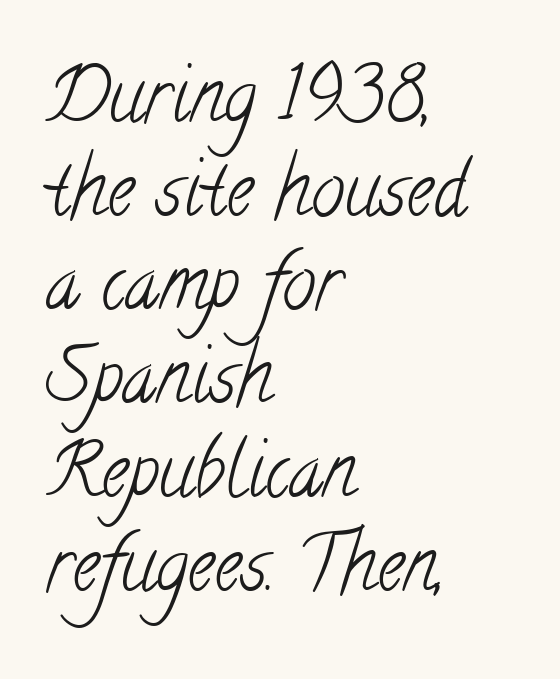
{"serif": "yes", "bold": "no", "weight": "light", "width": "condensed", "stroke_contrast": "low", "x_height": "small", "monospaced": "no", "underline": "no", "align": "left", "line_spacing": "normal", "line_spacing_ratio": 1.25, "letter_spacing": "normal", "letter_spacing_em": 0.0, "glyph_px": 75}
